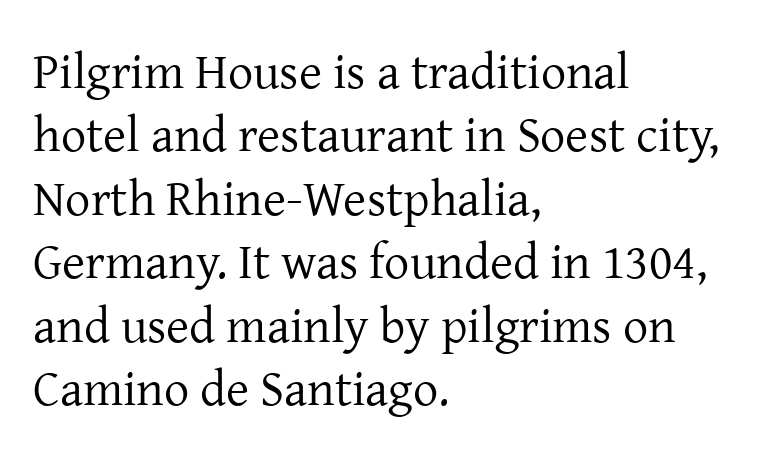
Caption: face not bold, strokes unweighted. The passage shown is typeset with a serif family. Spacing verdict: proportional, widths tailored to each character. Characters follow at the spacing the type designer built in.
